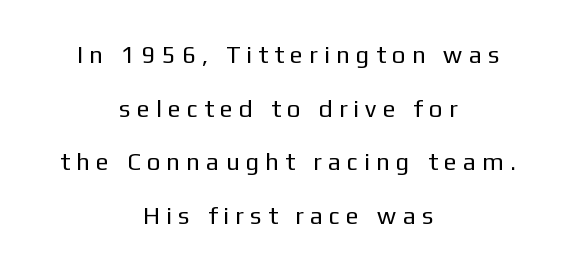
Compared with a flush-left layout, this one balances lines on the center instead. The zone under the glyphs is completely vacant. Loose tracking; the words dissolve into strings of separated letters. Notice how the stems are strictly vertical — no italics here.
